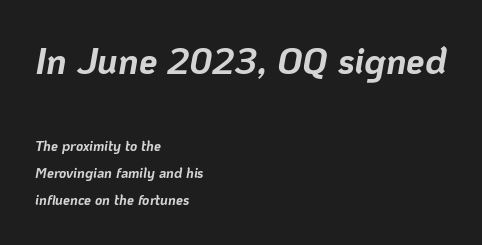
Q: Is the text bold? A: Yes.
Q: Is the text italic (slanted)? A: Yes, it leans right by about 10 degrees.
Q: Is the text underlined? A: No.
Q: How is the paragraph aligned? A: Left-aligned.
Q: Is the spacing between letters normal or unusually wide? A: Normal.
Q: Is the spacing between lines tight, normal or loose? A: Loose.
Q: Which block of text is set in a larger size, the first (top) or the second (bottom)? A: The first (top) one.
Q: Width (condensed, normal, or wide)? A: Normal.
Q: Stroke contrast? A: Low.
Q: x-height? A: Medium.
Q: Monospaced? A: No.
